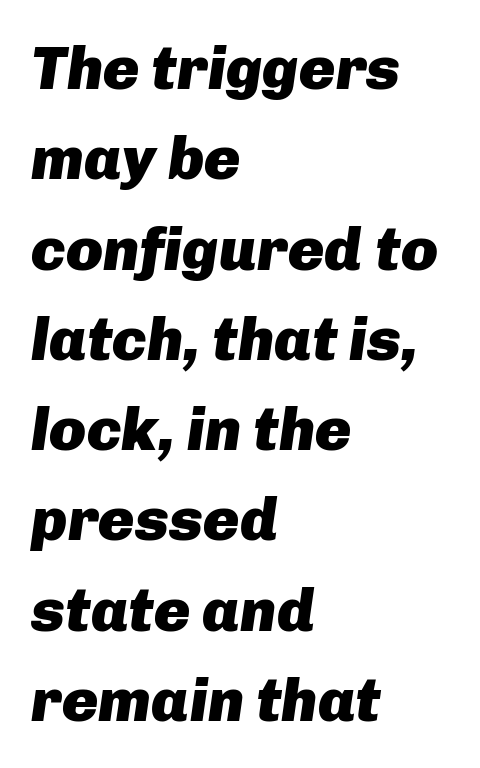
Q: Is the text bold? A: Yes.
Q: Is the text italic (slanted)? A: Yes, it leans right by about 8 degrees.
Q: Is the text underlined? A: No.
Q: How is the paragraph aligned? A: Left-aligned.
Q: Is the spacing between letters normal or unusually wide? A: Normal.
Q: Is the spacing between lines tight, normal or loose? A: Normal.
Q: Width (condensed, normal, or wide)? A: Normal.
Q: Stroke contrast? A: Low.
Q: x-height? A: Medium.
Q: Monospaced? A: No.
